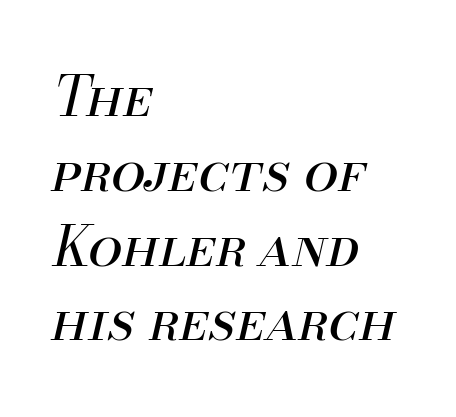
Q: Is the text bold? A: No.
Q: Is the text italic (slanted)? A: Yes, it leans right by about 13 degrees.
Q: Is the text underlined? A: No.
Q: How is the paragraph aligned? A: Left-aligned.
Q: Is the spacing between letters normal or unusually wide? A: Normal.
Q: Is the spacing between lines tight, normal or loose? A: Normal.
Q: Width (condensed, normal, or wide)? A: Normal.
Q: Stroke contrast? A: Medium.
Q: x-height? A: Small.
Q: Monospaced? A: No.
